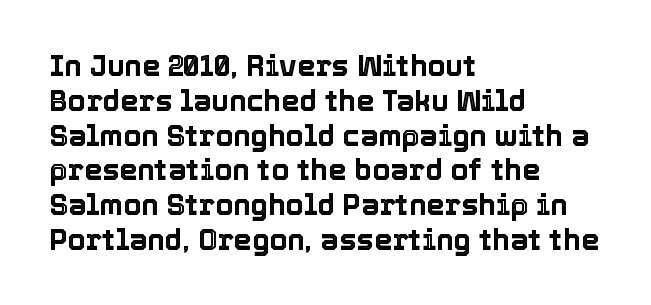
Q: Is the text italic (slanted)? A: No, it is upright.
Q: Is the text underlined? A: No.
Q: How is the paragraph aligned? A: Left-aligned.
Q: Is the spacing between letters normal or unusually wide? A: Normal.
Q: Width (condensed, normal, or wide)? A: Normal.
Q: x-height? A: Medium.
Q: Monospaced? A: No.
